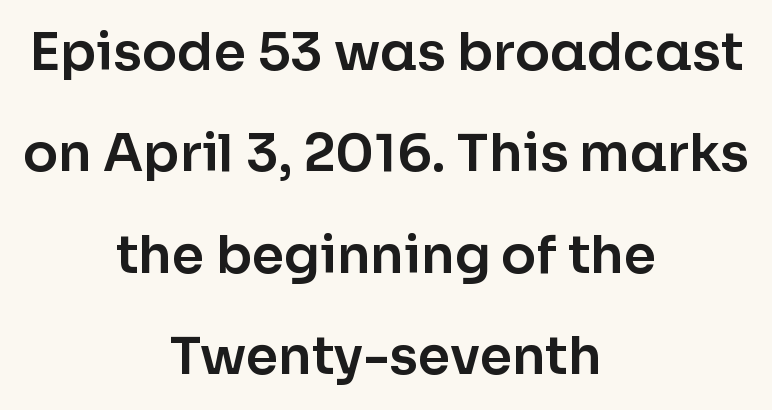
Q: Is the text italic (slanted)? A: No, it is upright.
Q: Is the typeface a serif or a sans-serif typeface? A: Sans-serif.
Q: Is the text underlined? A: No.
Q: How is the paragraph aligned? A: Centered.
Q: Is the spacing between letters normal or unusually wide? A: Normal.
Q: Is the spacing between lines tight, normal or loose? A: Loose.
Q: Width (condensed, normal, or wide)? A: Normal.
Q: Stroke contrast? A: Low.
Q: x-height? A: Medium.
Q: Monospaced? A: No.
